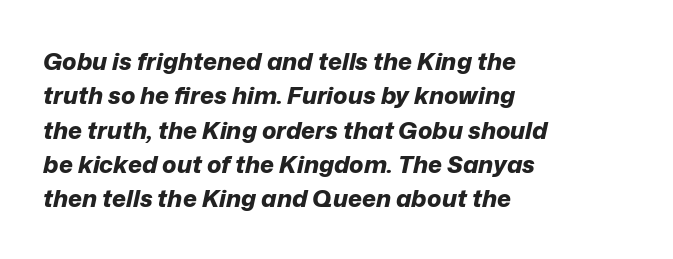
Q: Is the text bold? A: Yes.
Q: Is the text italic (slanted)? A: Yes, it leans right by about 12 degrees.
Q: Is the text underlined? A: No.
Q: How is the paragraph aligned? A: Left-aligned.
Q: Is the spacing between letters normal or unusually wide? A: Normal.
Q: Is the spacing between lines tight, normal or loose? A: Normal.
